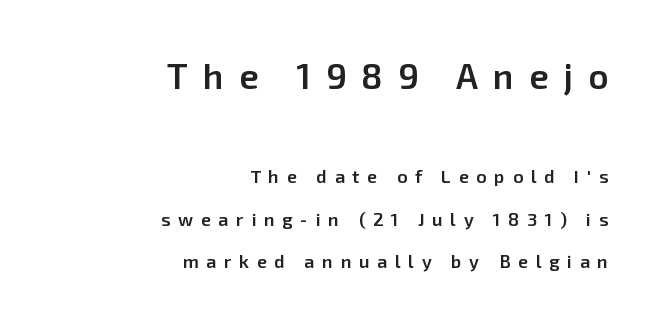
Q: Is the text bold? A: Semi-bold.
Q: Is the text italic (slanted)? A: No, it is upright.
Q: Is the typeface a serif or a sans-serif typeface? A: Sans-serif.
Q: Is the text underlined? A: No.
Q: How is the paragraph aligned? A: Right-aligned.
Q: Is the spacing between letters normal or unusually wide? A: Unusually wide.
Q: Is the spacing between lines tight, normal or loose? A: Loose.
Q: Which block of text is set in a larger size, the first (top) or the second (bottom)? A: The first (top) one.
Q: Width (condensed, normal, or wide)? A: Normal.
Q: Stroke contrast? A: Low.
Q: x-height? A: Medium.
Q: Monospaced? A: No.
